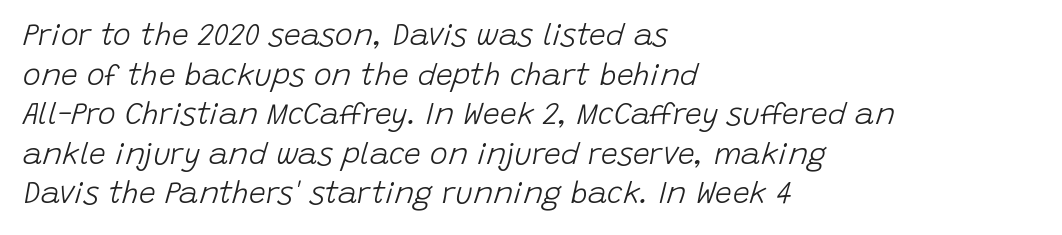
{"italic": "yes", "lean": "right", "slant_degrees": 15, "bold": "no", "weight": "light", "width": "normal", "stroke_contrast": "low", "x_height": "large", "monospaced": "no", "underline": "no", "align": "left", "line_spacing": "normal", "line_spacing_ratio": 1.32, "letter_spacing": "normal", "letter_spacing_em": 0.0, "glyph_px": 30}
